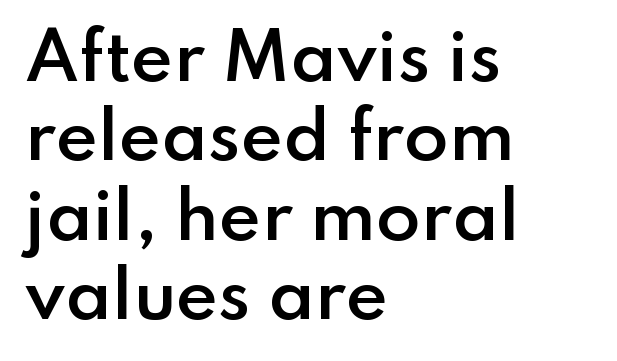
Italic: no, the glyphs are upright roman. Each glyph is drawn with semibold strokes, heavier than normal yet not fully bold. Horizontally, the lines are justified to the leading edge only. Characters follow at the spacing the type designer built in. Letters rest on an invisible, unmarked baseline. Note the varied advance widths — an 'i' is clearly narrower than an 'm'.
